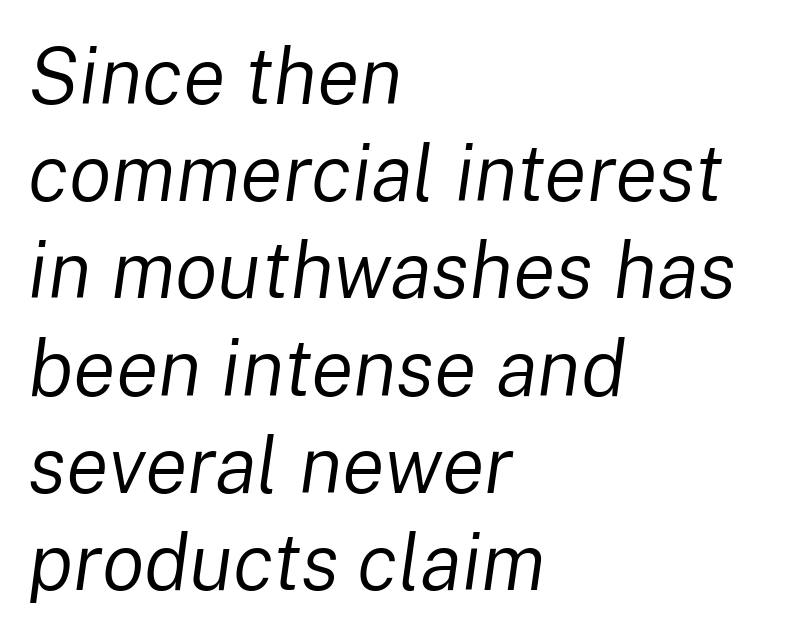
A quiet, ordinary-to-light weight characterises the typeface. Type without underlining. Casual observation: everything's shoved over to the left. You could not count columns in this text — the font is proportionally spaced.
